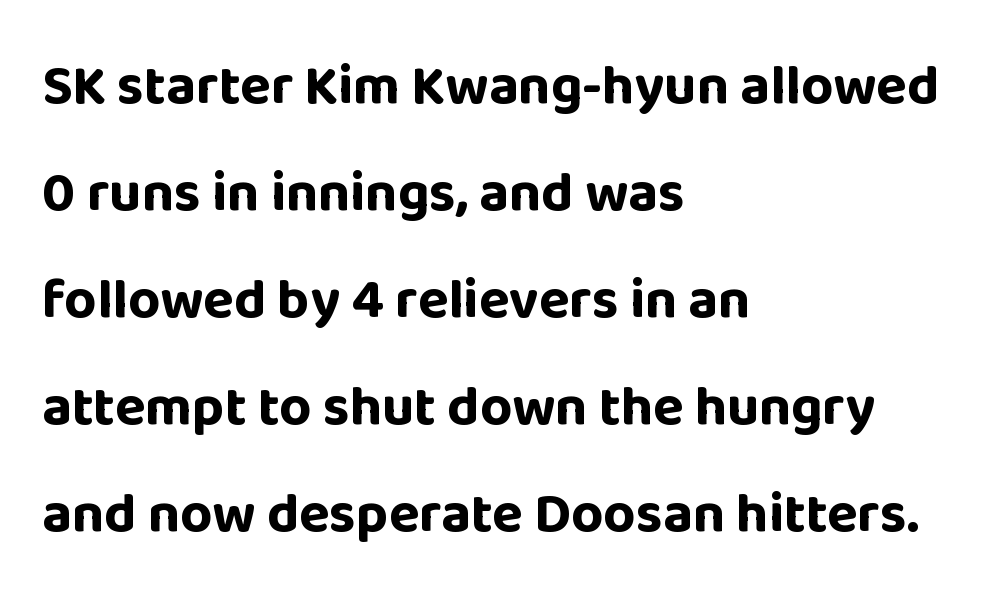
The image shows 56 px bold sans-serif type, upright; set left-aligned, loose line spacing (1.91x), normal letter spacing, not underlined; low stroke contrast and a large x-height.
